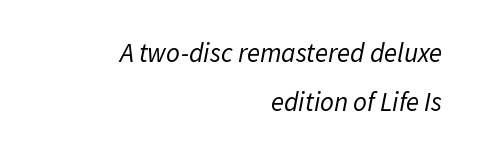
Leftover space on each line is placed entirely before the opening word. Tall strokes in this sample are angled rather than plumb. Stroke mass is kept to a normal reading level or below. Only glyphs here, with clear space below each row. The tracking reads as untouched default to a designer's eye.
